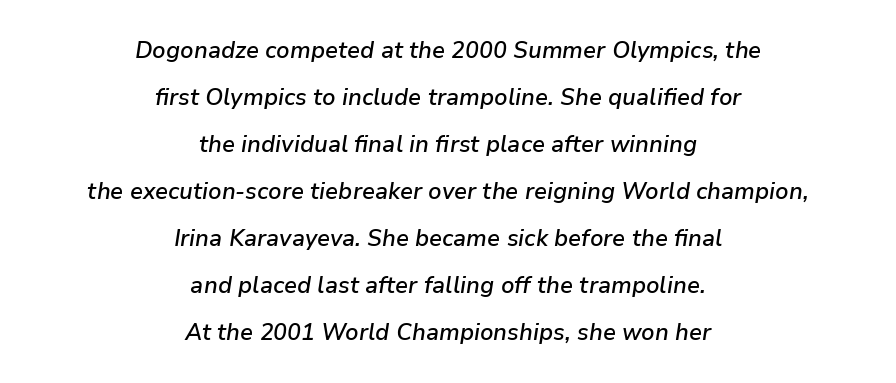
The image shows 23 px text type, italic (leaning right); set centered, loose line spacing (2.04x), normal letter spacing, not underlined.
